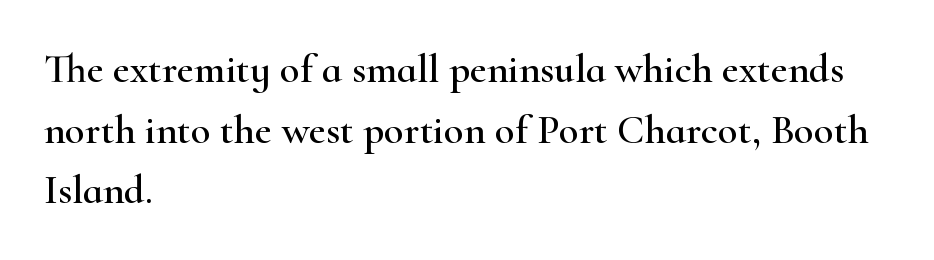
Q: Is the text italic (slanted)? A: No, it is upright.
Q: Is the typeface a serif or a sans-serif typeface? A: Serif.
Q: Is the text underlined? A: No.
Q: How is the paragraph aligned? A: Left-aligned.
Q: Is the spacing between letters normal or unusually wide? A: Normal.
Q: Is the spacing between lines tight, normal or loose? A: Normal.
Q: Width (condensed, normal, or wide)? A: Wide.
Q: Stroke contrast? A: High.
Q: x-height? A: Small.
Q: Monospaced? A: No.
